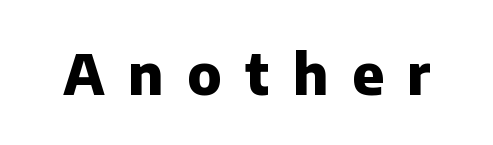
Bold? Absolutely — the strokes are thick and heavy. The area under the type is left untouched. Here the designer chose a conventional face with non-uniform glyph widths. The lettering holds an erect, upright posture throughout.
